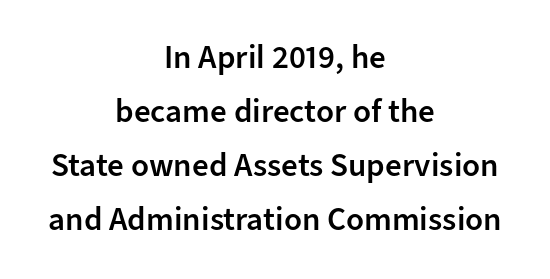
{"serif": "no", "italic": "no", "bold": "semi", "weight": "semibold", "width": "normal", "stroke_contrast": "low", "x_height": "medium", "monospaced": "no", "underline": "no", "align": "center", "line_spacing": "normal", "line_spacing_ratio": 1.64, "letter_spacing": "normal", "letter_spacing_em": 0.0, "glyph_px": 33}
